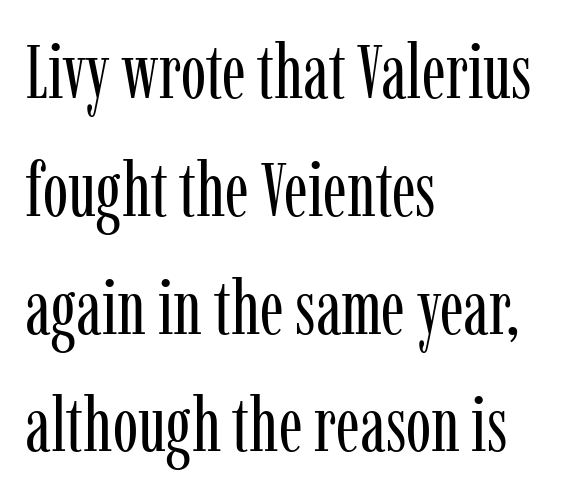
The image shows 76 px regular-weight, condensed serif type, upright; set left-aligned, normal line spacing (1.55x), normal letter spacing, not underlined; low stroke contrast and a medium x-height.
